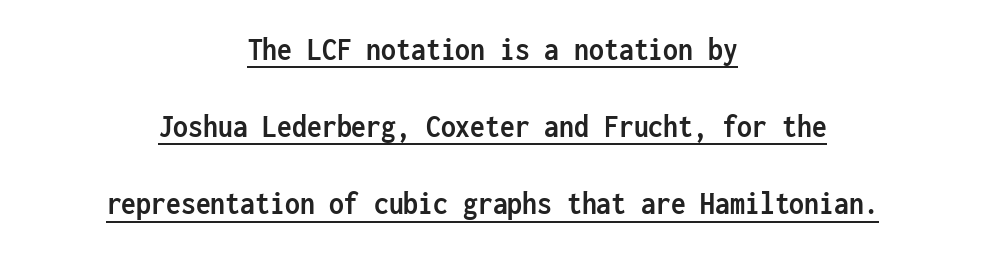
Students, observe the line beneath the letters — that is underlining. Stroke thickness is high; the sample reads as a true bold. No extra tracking has been applied to these lines. Nothing sits at the stroke ends, so this counts as sans-serif. This sample has the even, mechanical cadence of fixed-width lettering.
